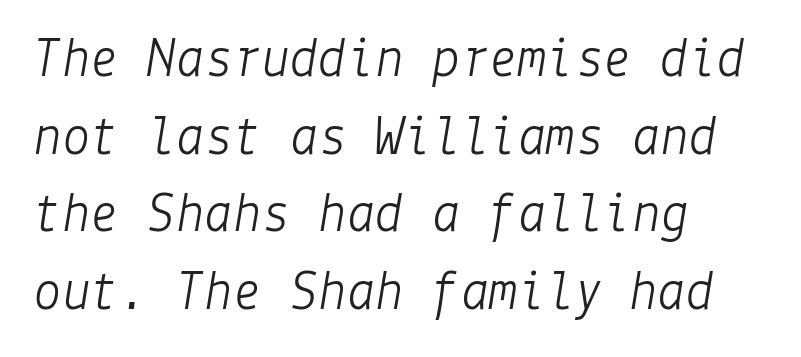
The image shows 57 px light type, italic (leaning right); set left-aligned, normal line spacing (1.36x), normal letter spacing, not underlined; low stroke contrast and a medium x-height.
